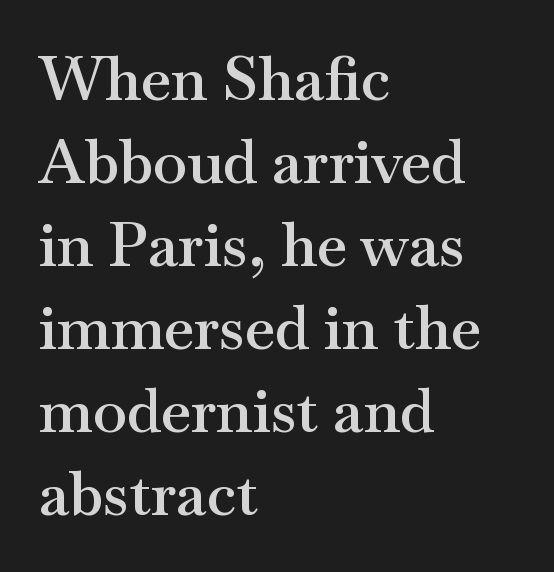
Each letter keeps its own natural width here, so spacing adapts to shape. Glance below the letters and you will spot only blank space. Successive baselines arrive at the customary interval. Unlike italic type, these characters show no tilt at all. Words appear dense and cohesive because spacing is normal. A typesetter would label this face a serif.
